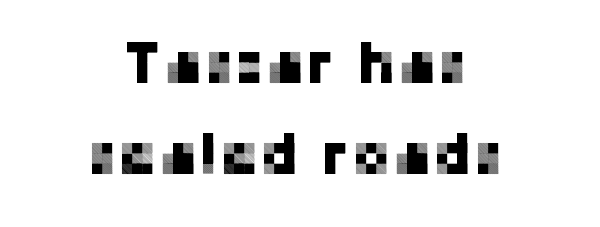
The image shows 61 px sans-serif type, upright; set centered, normal line spacing (1.49x), normal letter spacing, not underlined; low stroke contrast and a medium x-height.
